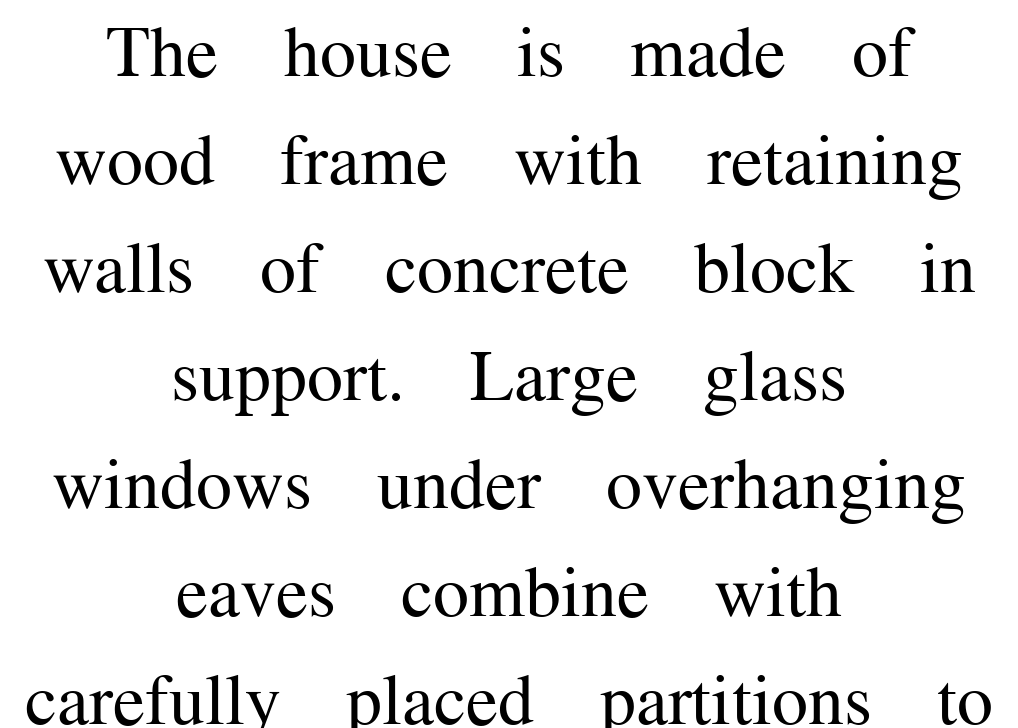
The image shows 72 px regular-weight serif type, upright; set centered, normal line spacing (1.5x), normal letter spacing, not underlined; medium stroke contrast and a medium x-height.
